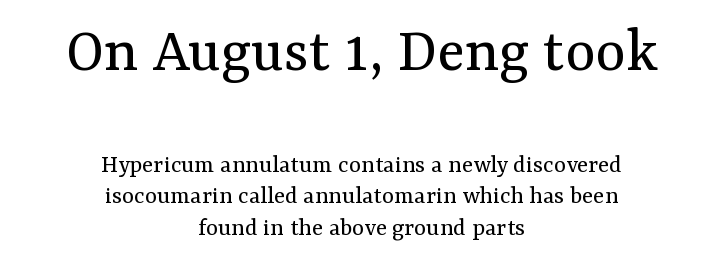
The space directly below the letters is spotless. Does the type have serifs? Yes, each stem ends in a small foot. A quiet, ordinary-to-light weight characterises the typeface. Look at the tracking — it's just the regular setting, nothing added.
